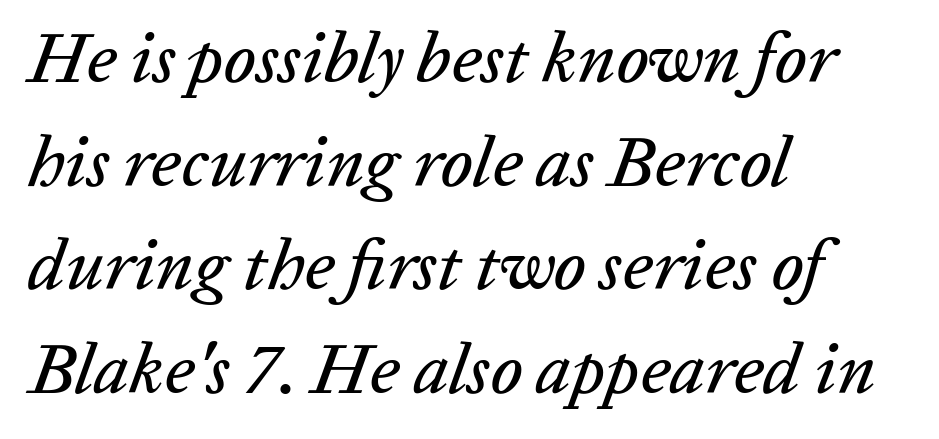
Q: Is the text italic (slanted)? A: Yes, it leans right by about 20 degrees.
Q: Is the text underlined? A: No.
Q: How is the paragraph aligned? A: Left-aligned.
Q: Is the spacing between letters normal or unusually wide? A: Normal.
Q: Is the spacing between lines tight, normal or loose? A: Normal.
Q: Width (condensed, normal, or wide)? A: Normal.
Q: Stroke contrast? A: Low.
Q: x-height? A: Medium.
Q: Monospaced? A: No.
